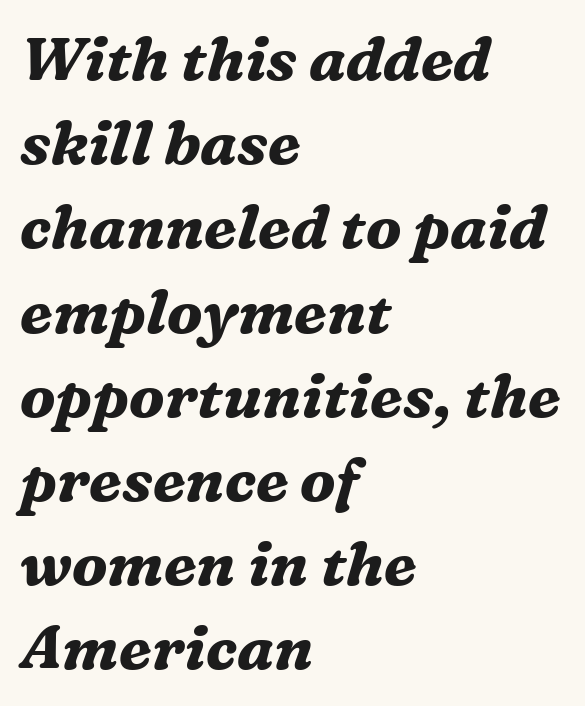
The image shows 61 px bold serif type, italic (leaning right); set left-aligned, normal line spacing (1.38x), normal letter spacing, not underlined; medium stroke contrast and a medium x-height.
